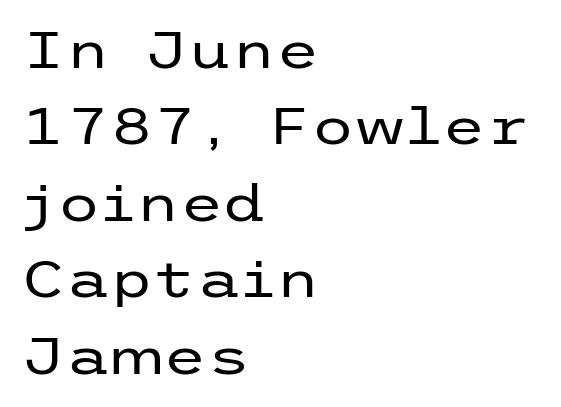
Q: Is the text bold? A: No.
Q: Is the text italic (slanted)? A: No, it is upright.
Q: Is the typeface a serif or a sans-serif typeface? A: Sans-serif.
Q: Is the text underlined? A: No.
Q: How is the paragraph aligned? A: Left-aligned.
Q: Is the spacing between letters normal or unusually wide? A: Normal.
Q: Is the spacing between lines tight, normal or loose? A: Normal.
Q: Width (condensed, normal, or wide)? A: Wide.
Q: Stroke contrast? A: Low.
Q: x-height? A: Medium.
